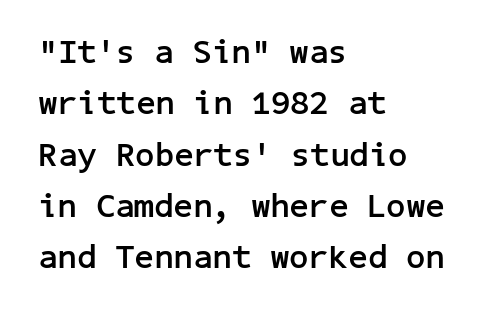
Q: Is the text bold? A: Yes.
Q: Is the text italic (slanted)? A: No, it is upright.
Q: Is the typeface a serif or a sans-serif typeface? A: Sans-serif.
Q: Is the text underlined? A: No.
Q: How is the paragraph aligned? A: Left-aligned.
Q: Is the spacing between letters normal or unusually wide? A: Normal.
Q: Is the spacing between lines tight, normal or loose? A: Normal.
Q: Width (condensed, normal, or wide)? A: Normal.
Q: Stroke contrast? A: Low.
Q: x-height? A: Medium.
